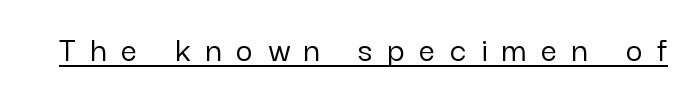
Quick note: underline on. Do the characters align in a grid? No, the font is proportional. Upright lettering throughout. Loose tracking; the words dissolve into strings of separated letters. The rendering shows plain stroke endings on the letterforms — a sans-serif design.
